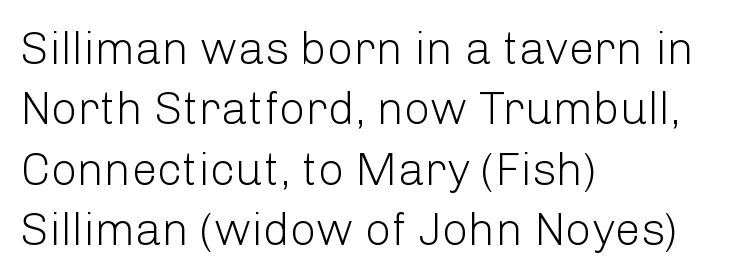
Q: Is the text bold? A: No.
Q: Is the text italic (slanted)? A: No, it is upright.
Q: Is the typeface a serif or a sans-serif typeface? A: Sans-serif.
Q: Is the text underlined? A: No.
Q: How is the paragraph aligned? A: Left-aligned.
Q: Is the spacing between letters normal or unusually wide? A: Normal.
Q: Is the spacing between lines tight, normal or loose? A: Normal.
Q: Width (condensed, normal, or wide)? A: Normal.
Q: Stroke contrast? A: Low.
Q: x-height? A: Medium.
Q: Monospaced? A: No.
